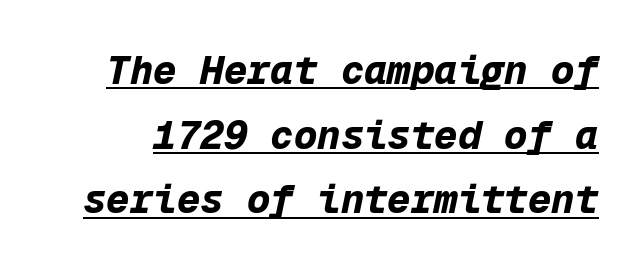
Caption: bold face, heavy strokes. The glyphs look as if they've been sheared to an angle. Observe the ordinary spacing: letters are neighbours, not strangers. Looks like terminal output: every glyph gets an equal slot.
